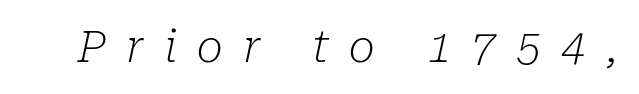
{"serif": "yes", "italic": "yes", "lean": "right", "slant_degrees": 10, "bold": "no", "weight": "light", "width": "normal", "stroke_contrast": "low", "x_height": "medium", "monospaced": "no", "underline": "no", "letter_spacing": "wide", "letter_spacing_em": 0.46, "glyph_px": 44}
